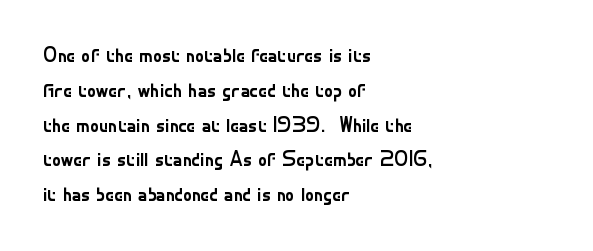
All the whitespace from short lines collects on the right. No extra tracking has been applied to these lines. Characters remain perfectly vertical along every line. The space beneath each line is pristine and unruled. Vertical stems look standard width or narrower in stroke.
